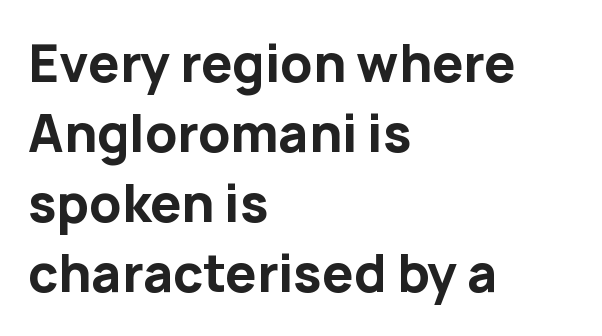
The passage shown is typed in a proportional face where columns would drift. The rendering uses a moderate line-height, typical for paragraphs. Stroke thickness is high; the sample reads as a true bold. Upright lettering throughout. The letters carry no serifs — their stems end cleanly without finishing strokes. Teacher's note: observe the even left margin — that is flush-left alignment.
